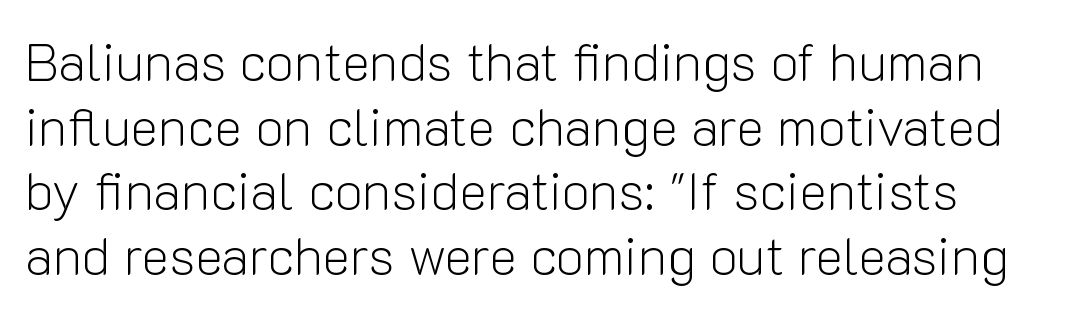
Q: Is the text bold? A: No.
Q: Is the text italic (slanted)? A: No, it is upright.
Q: Is the typeface a serif or a sans-serif typeface? A: Sans-serif.
Q: Is the text underlined? A: No.
Q: Is the spacing between letters normal or unusually wide? A: Normal.
Q: Width (condensed, normal, or wide)? A: Normal.
Q: Stroke contrast? A: Low.
Q: x-height? A: Medium.
Q: Monospaced? A: No.
